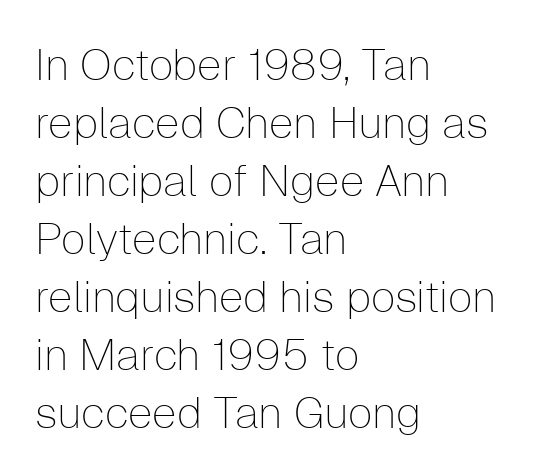
These lines are rendered in a variable-pitch font. Is there any slant? The stems are plumb. Compared with typical body copy, the letter spacing here is the same. The strokes are not fattened; the text isn't bold. Students, observe: this is what conventionally led text looks like.
